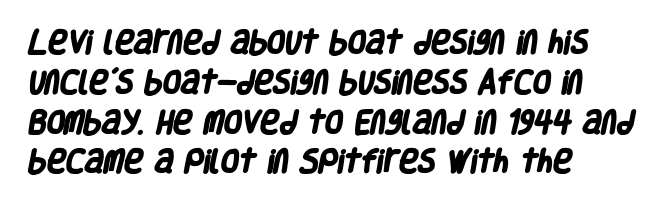
Q: Is the text bold? A: Yes.
Q: Is the text underlined? A: No.
Q: How is the paragraph aligned? A: Left-aligned.
Q: Is the spacing between letters normal or unusually wide? A: Normal.
Q: Is the spacing between lines tight, normal or loose? A: Normal.
